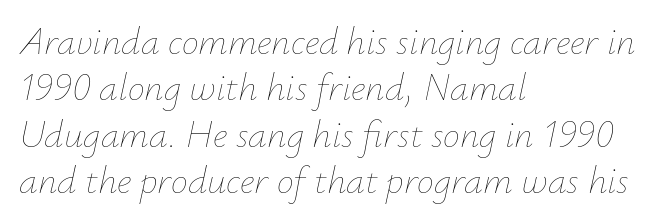
The image shows 38 px thin type, italic (leaning right); set left-aligned, line spacing 1.22x, normal letter spacing, not underlined; low stroke contrast and a small x-height.
